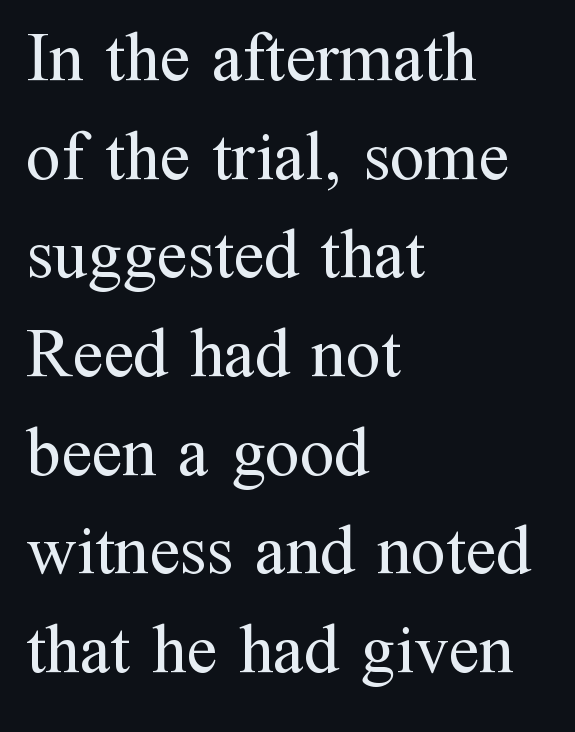
{"serif": "yes", "italic": "no", "bold": "no", "weight": "regular", "width": "normal", "stroke_contrast": "medium", "x_height": "medium", "monospaced": "no", "underline": "no", "align": "left", "line_spacing": "normal", "line_spacing_ratio": 1.43, "letter_spacing": "normal", "letter_spacing_em": 0.0, "glyph_px": 69}
